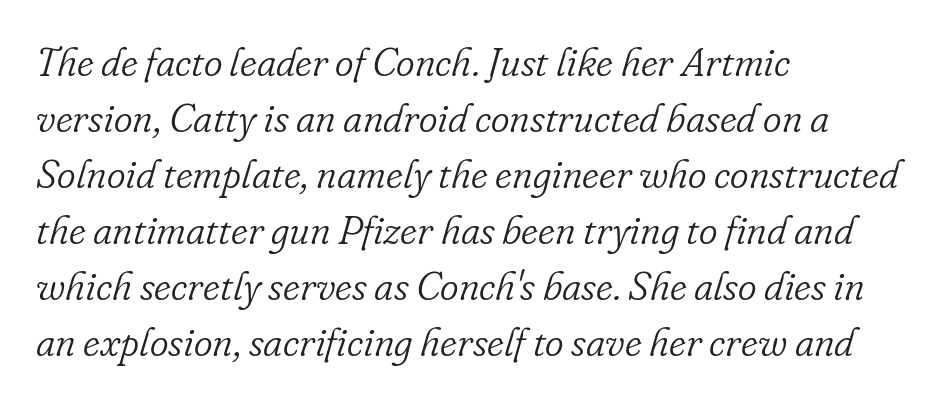
The image shows 40 px light serif type, italic (leaning right); set left-aligned, normal line spacing (1.4x), normal letter spacing, not underlined; low stroke contrast and a small x-height.
